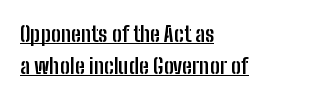
The image shows 22 px bold type, upright; set left-aligned, normal line spacing (1.44x), normal letter spacing, underlined.
